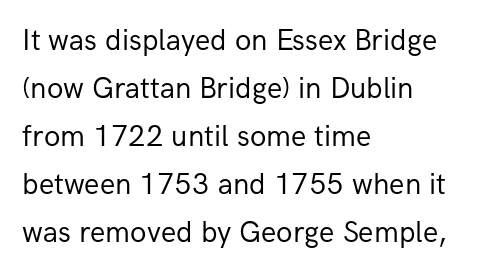
The image shows 30 px regular-weight sans-serif type, upright; set left-aligned, normal line spacing (1.6x), normal letter spacing, not underlined; low stroke contrast and a medium x-height.
